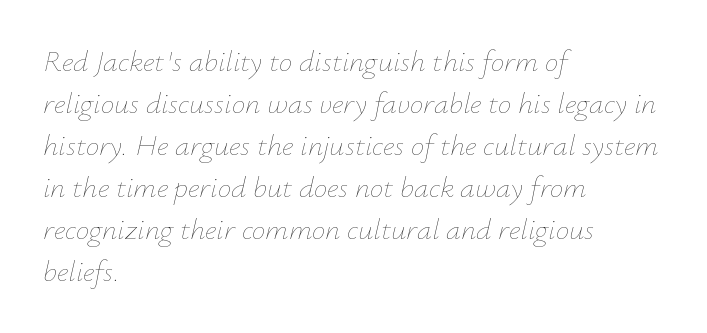
The image shows 30 px thin type, italic (leaning right); set left-aligned, normal line spacing (1.4x), normal letter spacing, not underlined; low stroke contrast and a small x-height.
